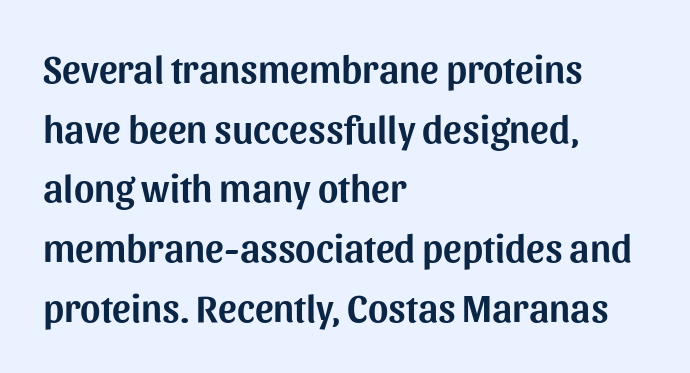
Nothing unusual about the tracking: characters are spaced as the font intends. The font's upright variant was chosen for this text. This sample keeps an unexceptional amount of space between lines. Serifs: no, the terminals of the letterforms are clean. Check under the words: just untouched page. The rag falls on the right side of this text block.
